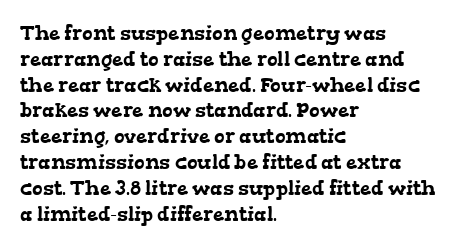
Q: Is the text underlined? A: No.
Q: How is the paragraph aligned? A: Left-aligned.
Q: Is the spacing between letters normal or unusually wide? A: Normal.
Q: Is the spacing between lines tight, normal or loose? A: Normal.
